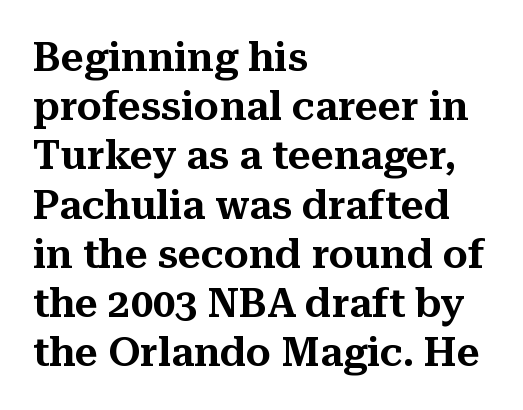
Unlike a clean sans, this face finishes its strokes with serifs. Any mark beneath the type? The region is blank. Teacher's note: observe the even left margin — that is flush-left alignment. Italic? Not at all — the glyphs are vertical. Note the varied advance widths — an 'i' is clearly narrower than an 'm'.
